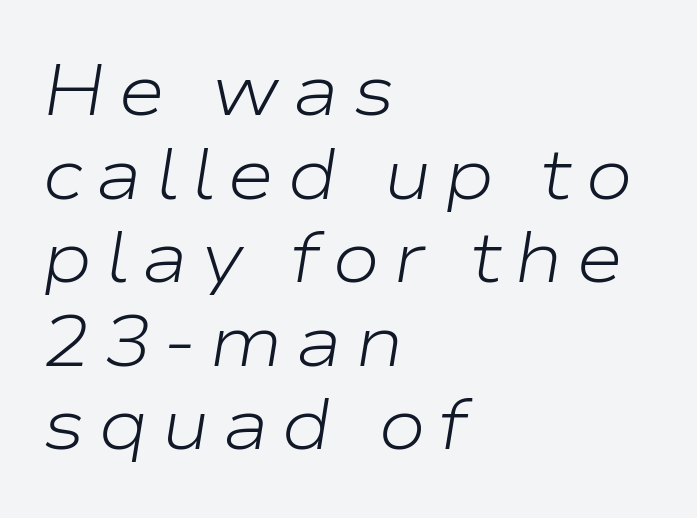
Q: Is the text bold? A: No.
Q: Is the text italic (slanted)? A: Yes, it leans right by about 9 degrees.
Q: Is the text underlined? A: No.
Q: How is the paragraph aligned? A: Left-aligned.
Q: Width (condensed, normal, or wide)? A: Wide.
Q: Stroke contrast? A: Low.
Q: x-height? A: Medium.
Q: Monospaced? A: No.
